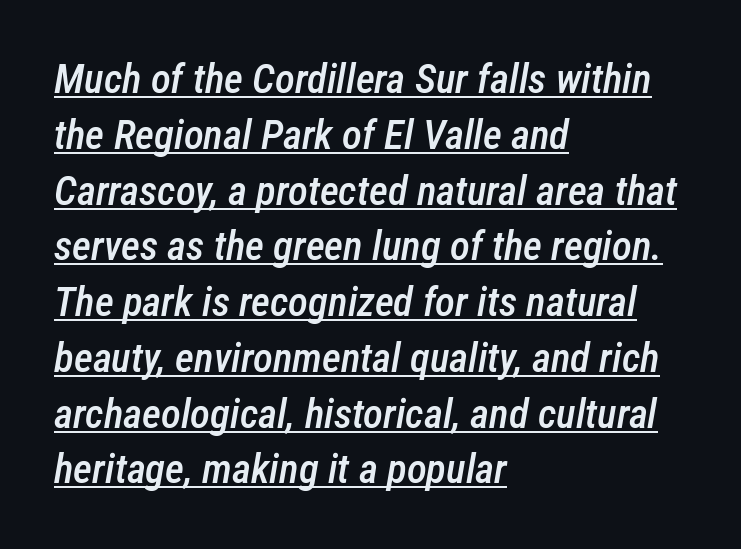
{"italic": "yes", "lean": "right", "slant_degrees": 12, "bold": "semi", "weight": "semibold", "width": "condensed", "stroke_contrast": "low", "x_height": "medium", "monospaced": "no", "underline": "yes", "align": "left", "line_spacing": "normal", "line_spacing_ratio": 1.36, "letter_spacing": "normal", "letter_spacing_em": 0.0, "glyph_px": 41}
